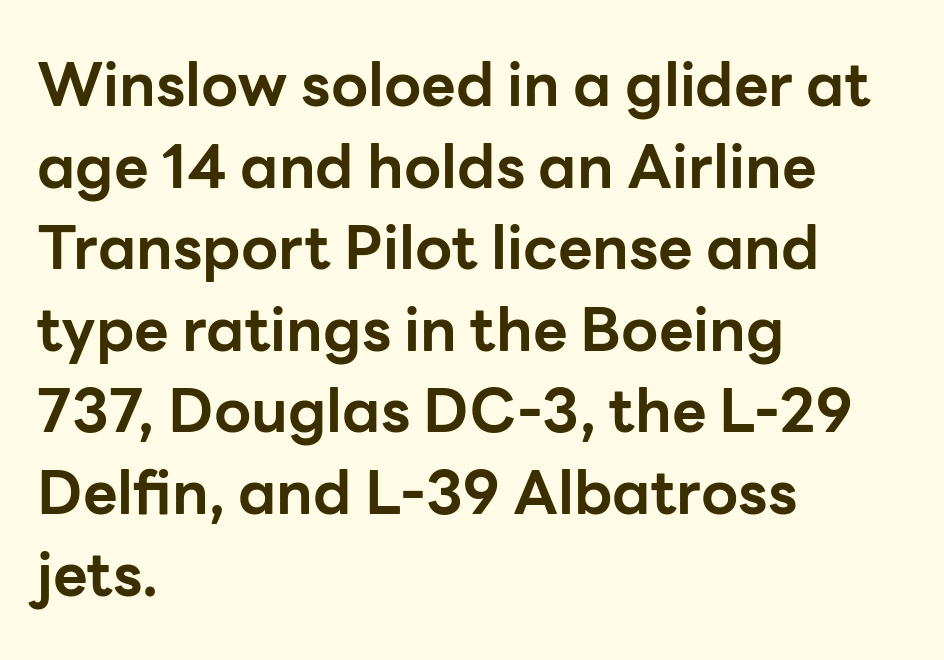
{"serif": "no", "italic": "no", "bold": "yes", "weight": "bold", "width": "normal", "stroke_contrast": "low", "x_height": "medium", "monospaced": "no", "underline": "no", "align": "left", "line_spacing": "normal", "line_spacing_ratio": 1.36, "letter_spacing": "normal", "letter_spacing_em": 0.0, "glyph_px": 60}
